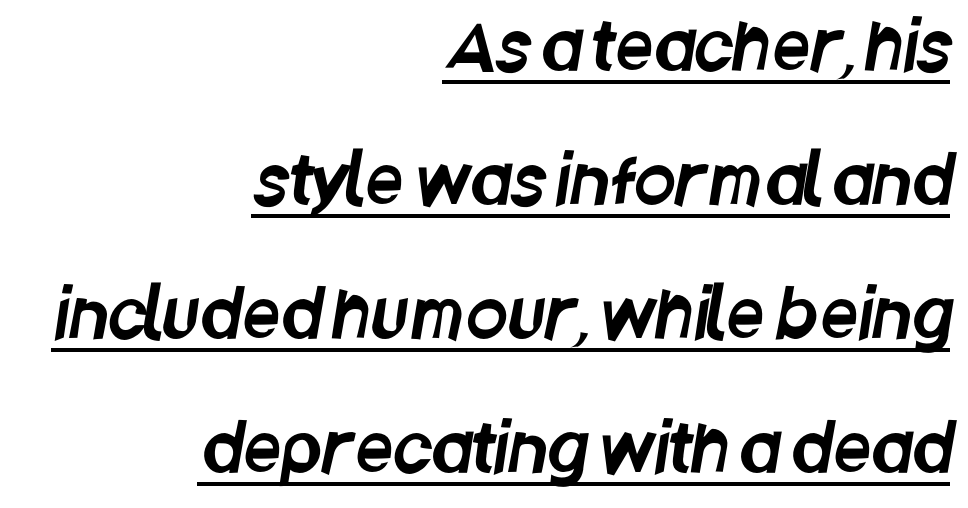
The image shows 67 px condensed sans-serif type; set right-aligned, loose line spacing (2.0x), normal letter spacing, underlined; low stroke contrast and a large x-height.
